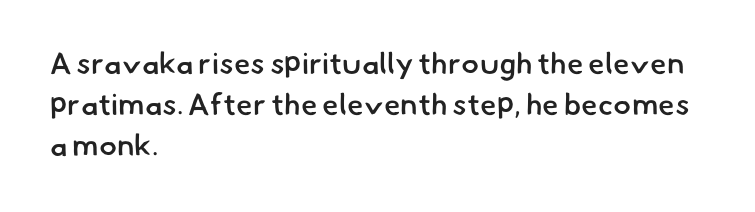
The image shows 30 px semibold sans-serif type; set left-aligned, normal line spacing (1.36x), normal letter spacing, not underlined; low stroke contrast and a small x-height.
